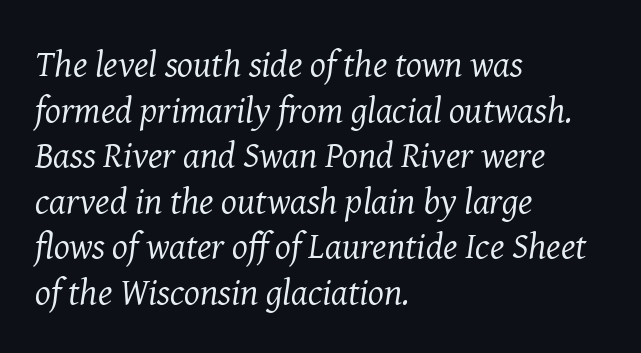
The face looks like a standard text weight, possibly lighter. The line texture is even and compact thanks to regular tracking. Characters are canted at an angle relative to the baseline's perpendicular. You could not count columns in this text — the font is proportionally spaced. Look at the bottom of the vertical strokes: they flare into serifs here. Line starts are locked; line ends wander.
